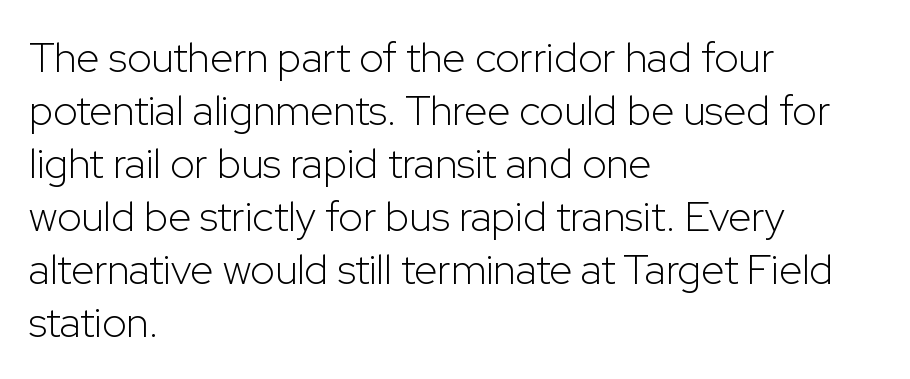
Weight: regular or lighter. Observe the absence of serifs on each vertical stroke in this sample. Observe the ordinary spacing: letters are neighbours, not strangers. You could not count columns in this text — the font is proportionally spaced.
